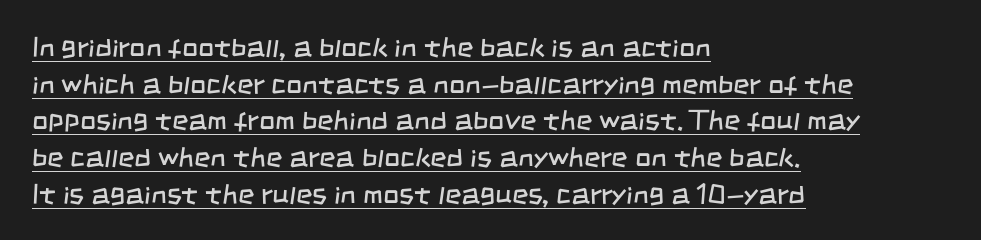
{"serif": "no", "bold": "no", "weight": "regular", "width": "condensed", "stroke_contrast": "low", "x_height": "large", "monospaced": "no", "underline": "yes", "align": "left", "line_spacing": "normal", "line_spacing_ratio": 1.31, "letter_spacing": "normal", "letter_spacing_em": 0.0, "glyph_px": 28}
